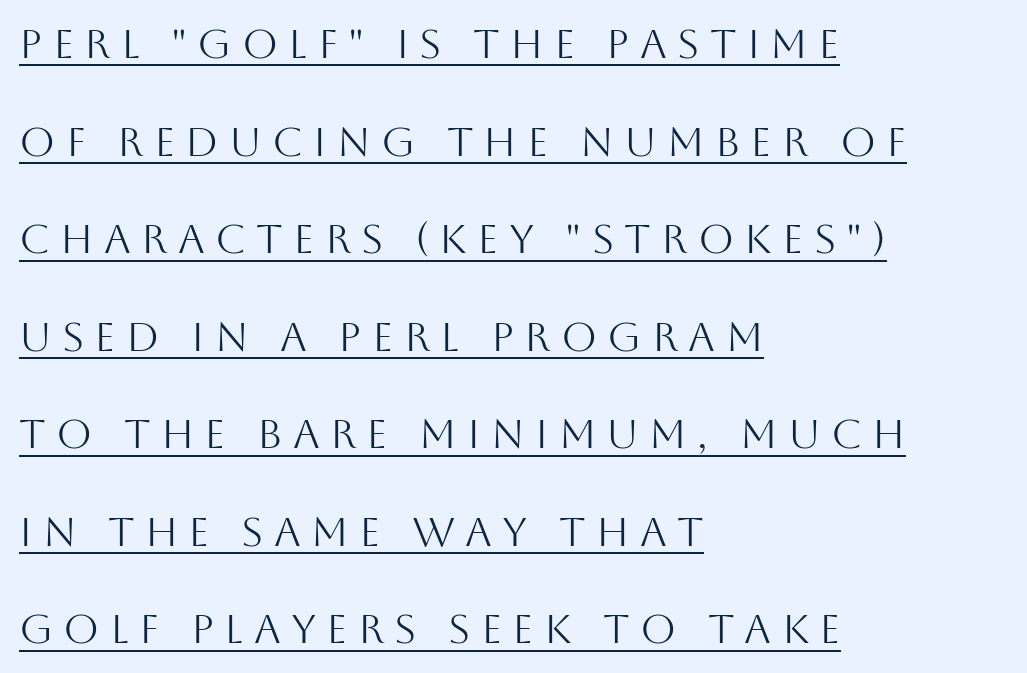
Stems here are at most as thick as an everyday book face. Looks like someone drew a line under every word here. Where is the straight margin? On the left. The designer dialed line spacing up above the default. These lines were composed using upright roman letters.
